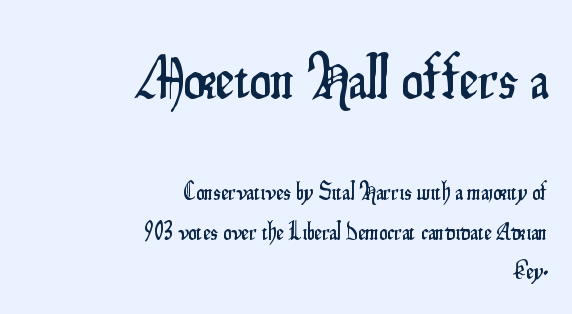
The face used here is proportionally spaced, like ordinary book or web type. Whoever set this chose a conventional vertical rhythm. Glyph-to-glyph distance matches everyday printed text. Do the letters lean? They stand straight. Classification — sans serif. Rule under the text: the space is simply empty.
